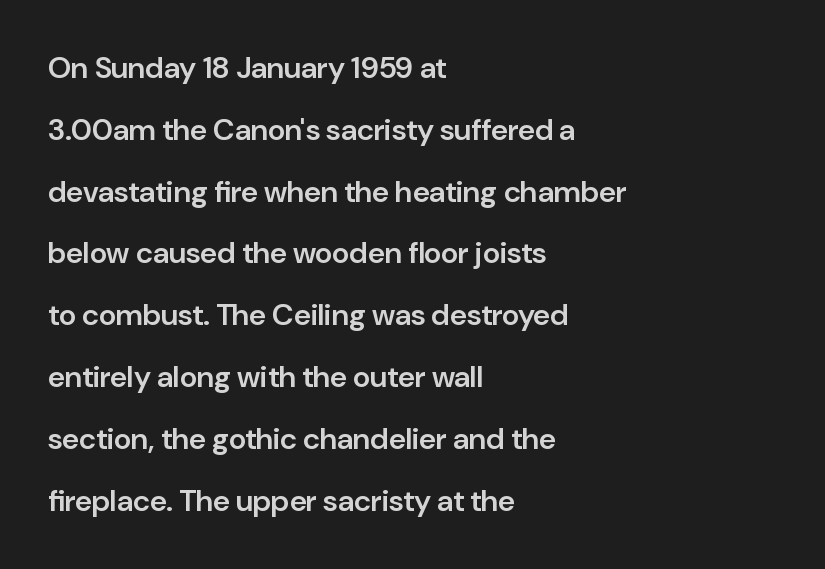
Q: Is the text bold? A: Semi-bold.
Q: Is the text italic (slanted)? A: No, it is upright.
Q: Is the typeface a serif or a sans-serif typeface? A: Sans-serif.
Q: Is the text underlined? A: No.
Q: How is the paragraph aligned? A: Left-aligned.
Q: Is the spacing between letters normal or unusually wide? A: Normal.
Q: Is the spacing between lines tight, normal or loose? A: Loose.
Q: Width (condensed, normal, or wide)? A: Normal.
Q: Stroke contrast? A: Low.
Q: x-height? A: Medium.
Q: Monospaced? A: No.
